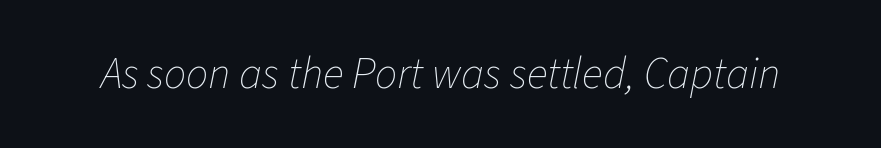
{"italic": "yes", "lean": "right", "slant_degrees": 11, "bold": "no", "weight": "thin", "width": "normal", "stroke_contrast": "low", "x_height": "medium", "monospaced": "no", "underline": "no", "letter_spacing": "normal", "letter_spacing_em": 0.0, "glyph_px": 44}
